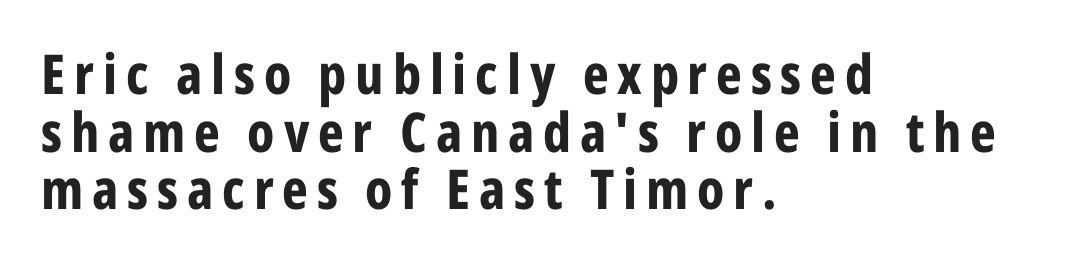
Weight: bold. A sans-serif font was chosen for this passage. The lettering holds an erect, upright posture throughout. Just letters on the line, the space beneath them empty. Is there much room between lines? No — they nearly touch. The setting favours the left margin, as ordinary paragraphs usually do.
